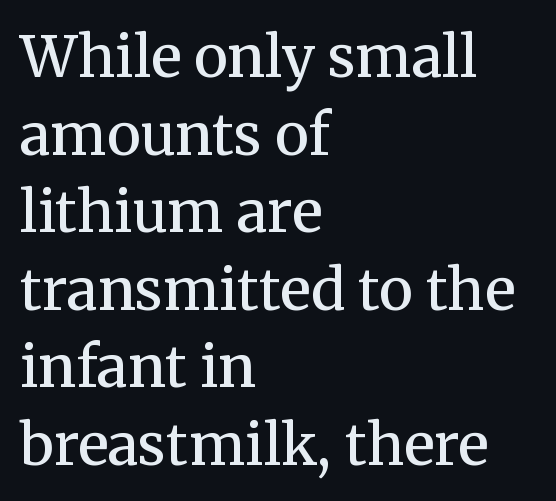
{"serif": "yes", "italic": "no", "bold": "semi", "weight": "semibold", "width": "normal", "stroke_contrast": "medium", "x_height": "medium", "monospaced": "no", "underline": "no", "align": "left", "line_spacing": "normal", "line_spacing_ratio": 1.36, "letter_spacing": "normal", "letter_spacing_em": 0.0, "glyph_px": 57}
